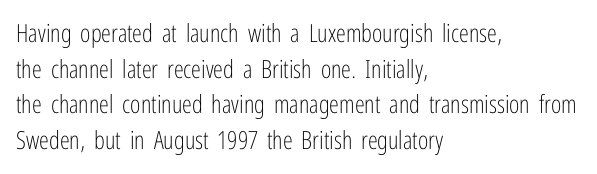
Q: Is the text bold? A: No.
Q: Is the text italic (slanted)? A: No, it is upright.
Q: Is the text underlined? A: No.
Q: How is the paragraph aligned? A: Left-aligned.
Q: Is the spacing between letters normal or unusually wide? A: Normal.
Q: Is the spacing between lines tight, normal or loose? A: Normal.
